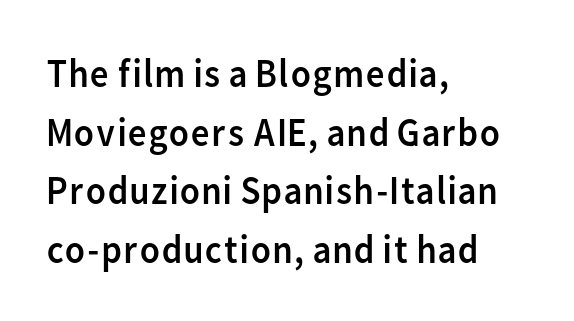
Q: Is the text bold? A: No.
Q: Is the text italic (slanted)? A: No, it is upright.
Q: Is the typeface a serif or a sans-serif typeface? A: Sans-serif.
Q: Is the text underlined? A: No.
Q: How is the paragraph aligned? A: Left-aligned.
Q: Is the spacing between letters normal or unusually wide? A: Normal.
Q: Is the spacing between lines tight, normal or loose? A: Normal.
Q: Width (condensed, normal, or wide)? A: Normal.
Q: Stroke contrast? A: Low.
Q: x-height? A: Medium.
Q: Monospaced? A: No.
